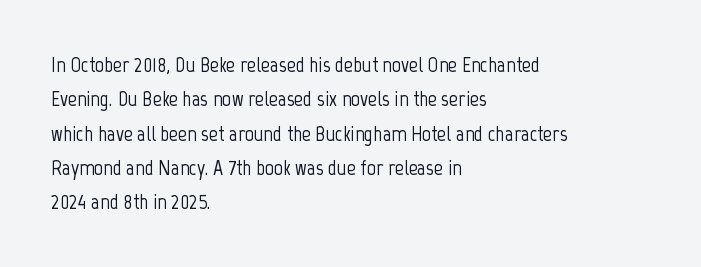
Q: Is the text italic (slanted)? A: No, it is upright.
Q: Is the text underlined? A: No.
Q: How is the paragraph aligned? A: Left-aligned.
Q: Is the spacing between letters normal or unusually wide? A: Normal.
Q: Is the spacing between lines tight, normal or loose? A: Normal.
